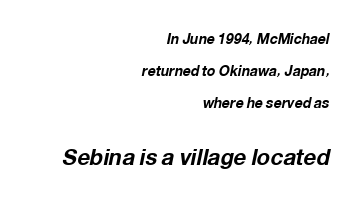
Q: Is the text bold? A: Yes.
Q: Is the text italic (slanted)? A: Yes, it leans right by about 12 degrees.
Q: Is the text underlined? A: No.
Q: How is the paragraph aligned? A: Right-aligned.
Q: Is the spacing between letters normal or unusually wide? A: Normal.
Q: Is the spacing between lines tight, normal or loose? A: Loose.
Q: Which block of text is set in a larger size, the first (top) or the second (bottom)? A: The second (bottom) one.
